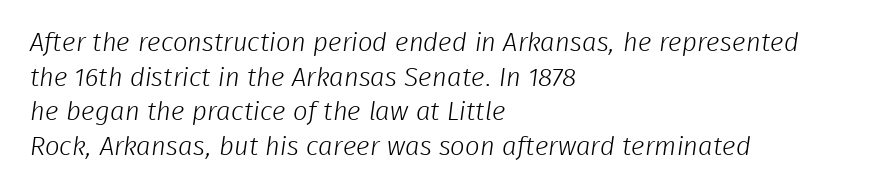
The passage shown stacks its lines at a standard gap. The lines in this sample share a left origin and differ only in where they stop. Words appear dense and cohesive because spacing is normal. Only glyphs here, with clear space below each row. Ink coverage per letter is moderate at most.
